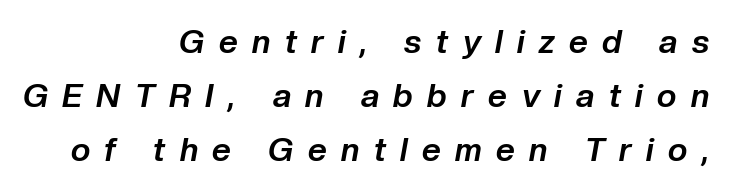
What's the leading like? Ordinary, nothing unusual. The rendering anchors every line to the right-hand side. Lines of text with bare space underneath. Thick stems and heavy bowls — unmistakably bold. Yep, that's italic — everything's leaning. Here the designer chose a conventional face with non-uniform glyph widths.
